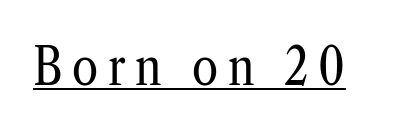
{"serif": "yes", "italic": "no", "bold": "no", "weight": "regular", "width": "condensed", "stroke_contrast": "low", "x_height": "medium", "monospaced": "no", "underline": "yes", "glyph_px": 53}
